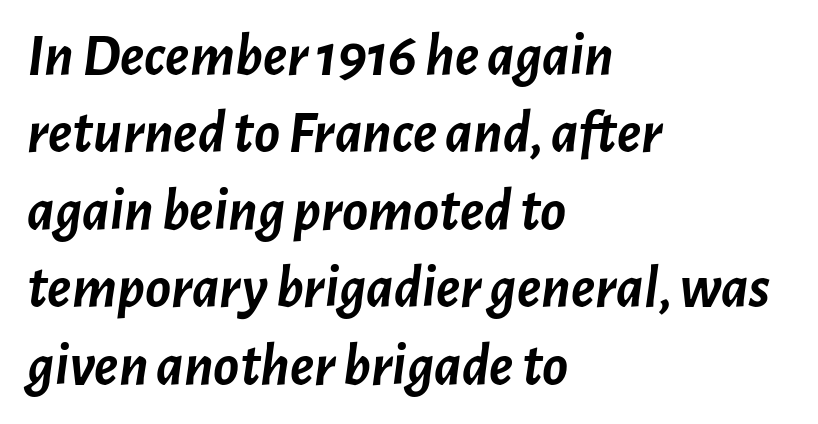
{"italic": "yes", "lean": "right", "slant_degrees": 7, "bold": "yes", "weight": "semibold", "width": "normal", "stroke_contrast": "low", "x_height": "medium", "monospaced": "no", "underline": "no", "align": "left", "line_spacing": "normal", "line_spacing_ratio": 1.29, "letter_spacing": "normal", "letter_spacing_em": 0.0, "glyph_px": 60}
